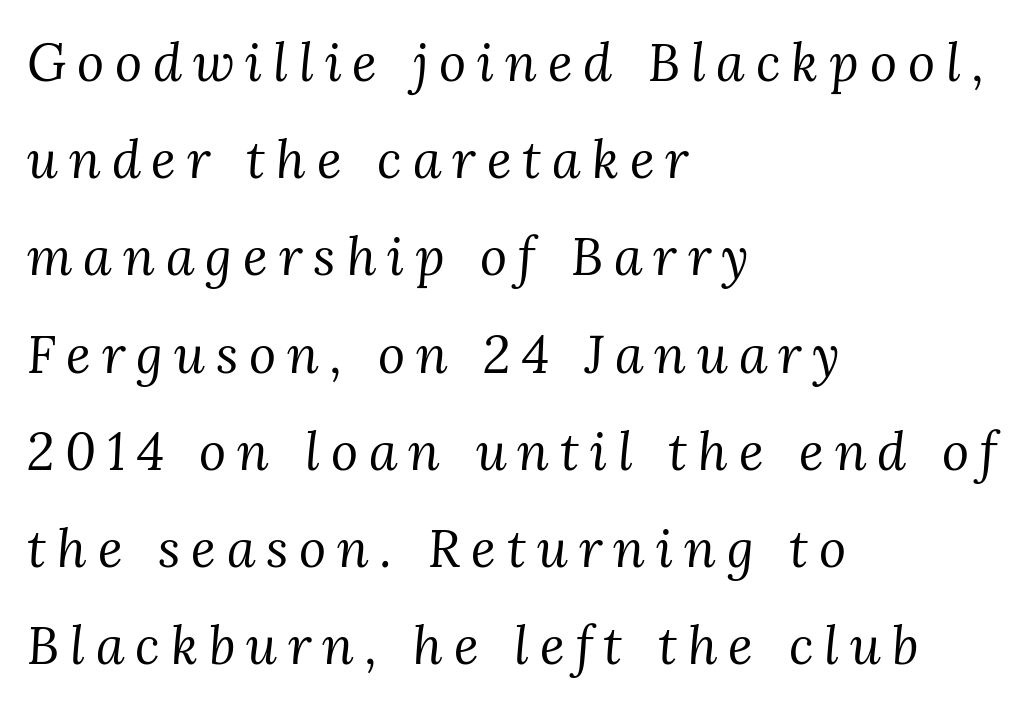
{"serif": "yes", "italic": "yes", "lean": "right", "slant_degrees": 3, "bold": "no", "weight": "regular", "width": "normal", "stroke_contrast": "medium", "x_height": "medium", "monospaced": "no", "underline": "no", "align": "left", "line_spacing_ratio": 1.87, "letter_spacing": "wide", "letter_spacing_em": 0.21, "glyph_px": 52}
